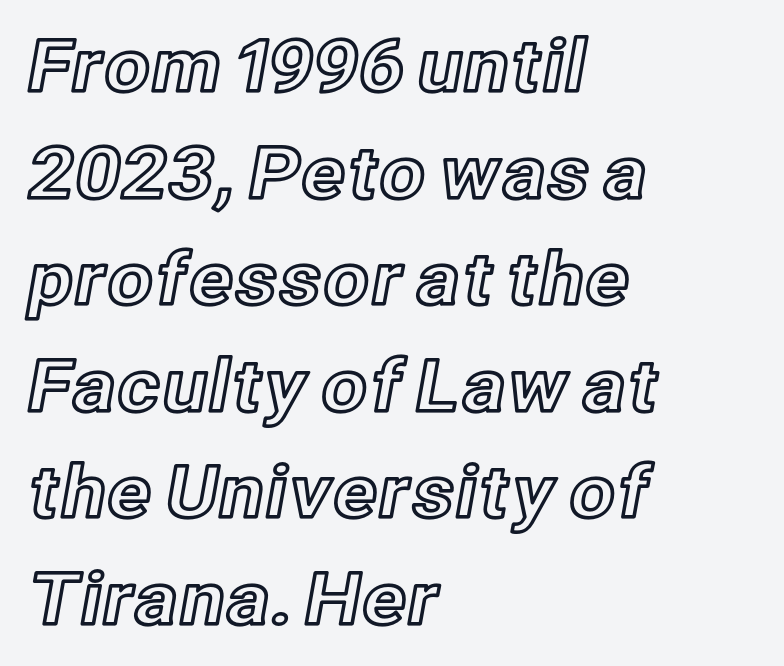
Q: Is the text italic (slanted)? A: Yes.
Q: Is the text underlined? A: No.
Q: How is the paragraph aligned? A: Left-aligned.
Q: Is the spacing between letters normal or unusually wide? A: Normal.
Q: Is the spacing between lines tight, normal or loose? A: Normal.
Q: Width (condensed, normal, or wide)? A: Normal.
Q: x-height? A: Medium.
Q: Monospaced? A: No.
